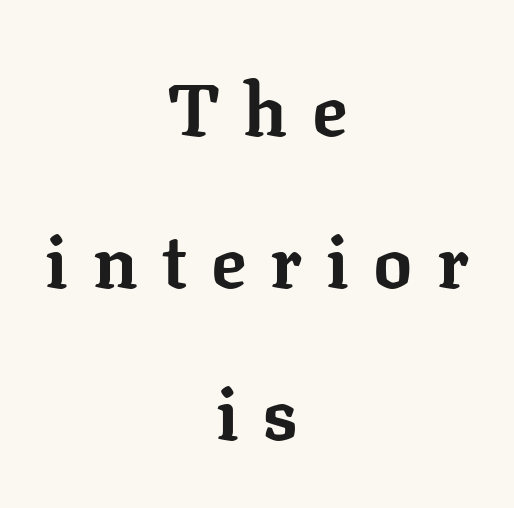
Nobody drew a line under any word here. Typographic density is high because the face is bold. Horizontal bands of white between lines are thick stripes. Rendered with straight, roman letterforms.
